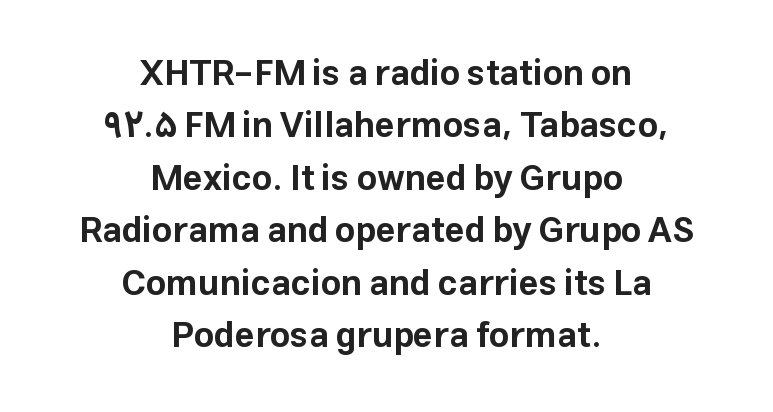
The image shows 35 px bold sans-serif type, upright; set centered, normal line spacing (1.5x), normal letter spacing, not underlined; low stroke contrast and a medium x-height.
